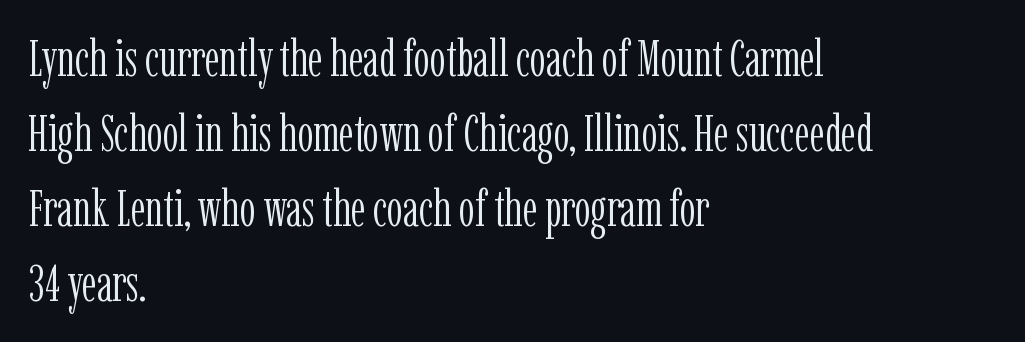
Q: Is the text bold? A: No.
Q: Is the text italic (slanted)? A: No, it is upright.
Q: Is the typeface a serif or a sans-serif typeface? A: Serif.
Q: Is the text underlined? A: No.
Q: How is the paragraph aligned? A: Left-aligned.
Q: Is the spacing between letters normal or unusually wide? A: Normal.
Q: Is the spacing between lines tight, normal or loose? A: Normal.
Q: Width (condensed, normal, or wide)? A: Condensed.
Q: Stroke contrast? A: Low.
Q: x-height? A: Medium.
Q: Monospaced? A: No.
